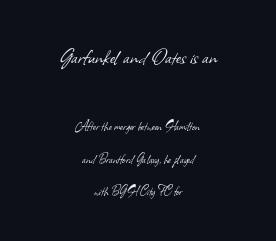
The image shows 25 px text type; set centered, loose line spacing (2.3x), normal letter spacing, not underlined; the first (top) block is 1.79x larger.
